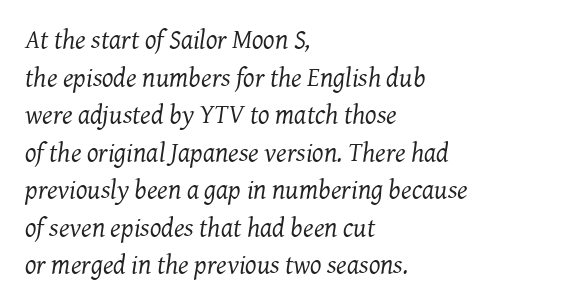
{"italic": "yes", "lean": "right", "slant_degrees": 7, "bold": "no", "underline": "no", "align": "left", "line_spacing": "normal", "line_spacing_ratio": 1.39, "letter_spacing": "normal", "letter_spacing_em": 0.0, "glyph_px": 27}
